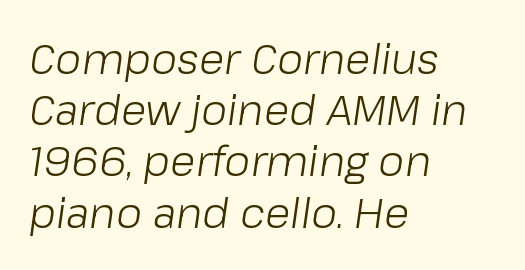
The image shows 42 px light type, italic (leaning right); set left-aligned, line spacing 1.22x, normal letter spacing, not underlined; low stroke contrast and a medium x-height.
